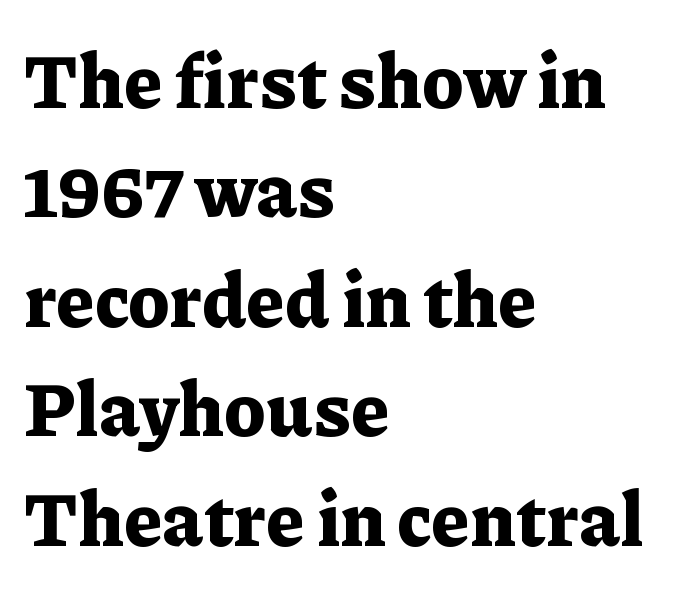
{"serif": "yes", "italic": "no", "bold": "yes", "weight": "bold", "width": "normal", "stroke_contrast": "low", "x_height": "medium", "monospaced": "no", "underline": "no", "align": "left", "line_spacing": "normal", "line_spacing_ratio": 1.46, "letter_spacing": "normal", "letter_spacing_em": 0.0, "glyph_px": 75}
